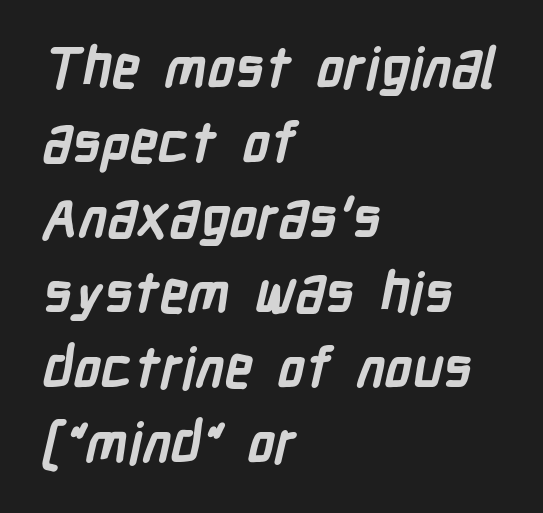
Leading matches the norm, producing a regular column. Heft: maximum for text — a bold. Nothing sits at the stroke ends, so this counts as sans-serif. The rendering keeps characters at their native spacing.
